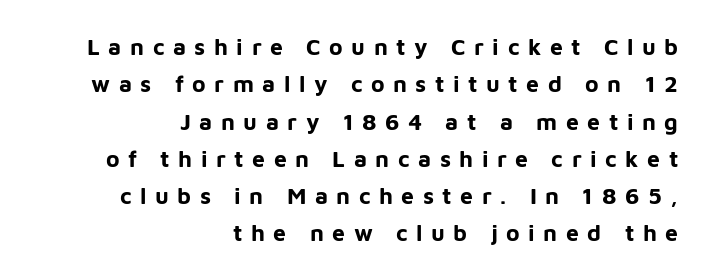
{"italic": "no", "bold": "yes", "underline": "no", "align": "right", "line_spacing": "normal", "line_spacing_ratio": 1.62, "letter_spacing": "wide", "letter_spacing_em": 0.37, "glyph_px": 23}
